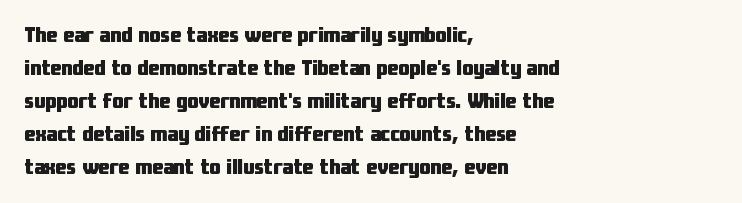
You'd pick this weight for a headline — it's a proper bold. The lettering holds an erect, upright posture throughout. Glance below the letters and you will spot only blank space. Layout note: lines flush left. Characters follow at the spacing the type designer built in. These lines sit exactly where default settings would place them.
